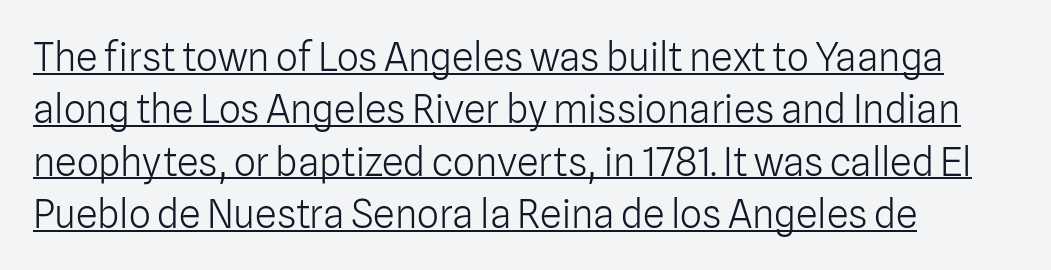
Q: Is the text bold? A: No.
Q: Is the text italic (slanted)? A: No, it is upright.
Q: Is the typeface a serif or a sans-serif typeface? A: Sans-serif.
Q: Is the text underlined? A: Yes.
Q: How is the paragraph aligned? A: Left-aligned.
Q: Is the spacing between letters normal or unusually wide? A: Normal.
Q: Is the spacing between lines tight, normal or loose? A: Normal.
Q: Width (condensed, normal, or wide)? A: Normal.
Q: Stroke contrast? A: Low.
Q: x-height? A: Medium.
Q: Monospaced? A: No.
